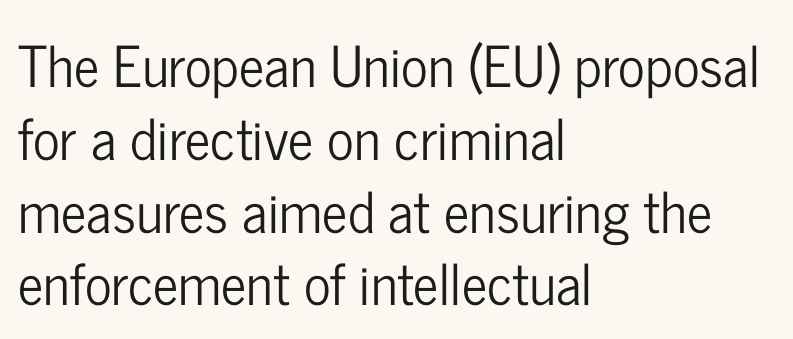
The image shows 56 px condensed sans-serif type, upright; set left-aligned, normal line spacing (1.3x), normal letter spacing, not underlined; low stroke contrast and a medium x-height.
